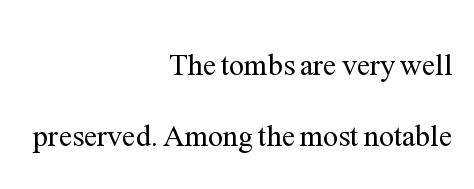
The image shows 30 px regular-weight serif type, upright; set right-aligned, loose line spacing (2.37x), normal letter spacing, not underlined; medium stroke contrast and a medium x-height.
